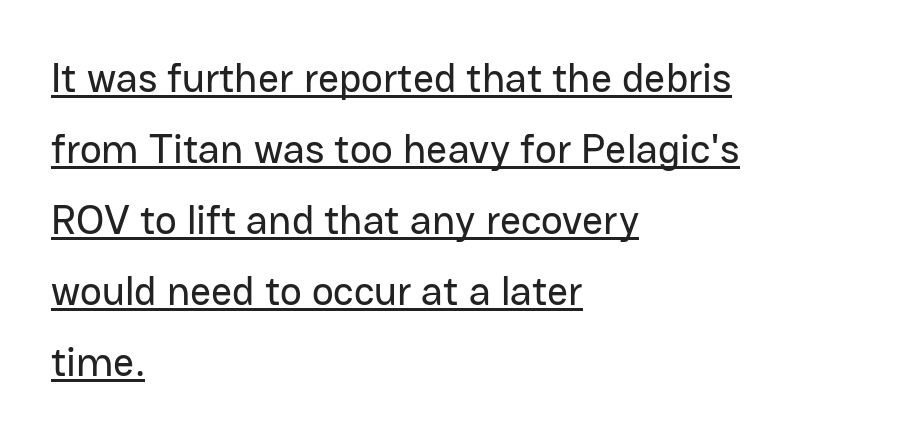
{"serif": "no", "italic": "no", "width": "normal", "stroke_contrast": "low", "x_height": "medium", "monospaced": "no", "underline": "yes", "align": "left", "line_spacing_ratio": 1.73, "letter_spacing": "normal", "letter_spacing_em": 0.0, "glyph_px": 41}
